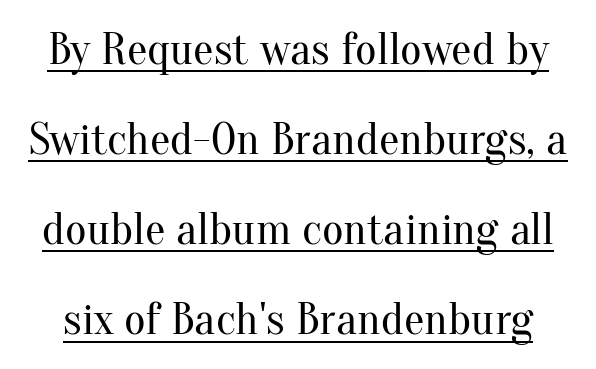
Q: Is the text bold? A: No.
Q: Is the text italic (slanted)? A: No, it is upright.
Q: Is the typeface a serif or a sans-serif typeface? A: Serif.
Q: Is the text underlined? A: Yes.
Q: Is the spacing between letters normal or unusually wide? A: Normal.
Q: Is the spacing between lines tight, normal or loose? A: Loose.
Q: Width (condensed, normal, or wide)? A: Normal.
Q: Stroke contrast? A: Medium.
Q: x-height? A: Small.
Q: Monospaced? A: No.
